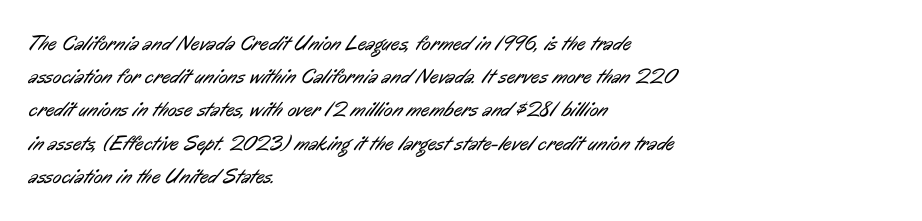
{"bold": "no", "underline": "no", "align": "left", "line_spacing": "normal", "line_spacing_ratio": 1.58, "letter_spacing": "normal", "letter_spacing_em": 0.0, "glyph_px": 21}
